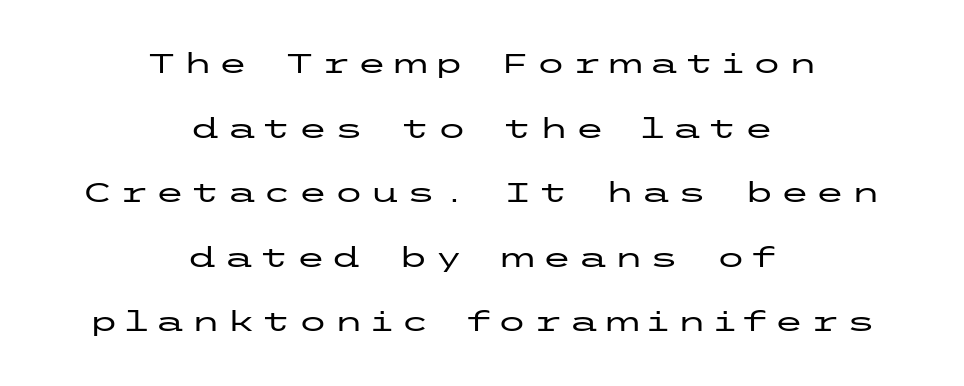
Horizontal alignment here is central, giving a formal, balanced look. The axis of the letterforms is exactly vertical. Summary of vertical rhythm: relaxed, with wide interline spacing. Quick note: underline off. Spacing between characters has been opened up far beyond the box default.
